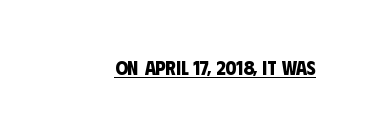
{"bold": "yes", "underline": "yes", "letter_spacing": "normal", "letter_spacing_em": 0.0, "glyph_px": 20}
